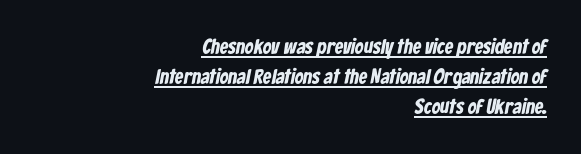
{"bold": "yes", "underline": "yes", "align": "right", "line_spacing": "normal", "line_spacing_ratio": 1.43, "letter_spacing": "normal", "letter_spacing_em": 0.0, "glyph_px": 21}
